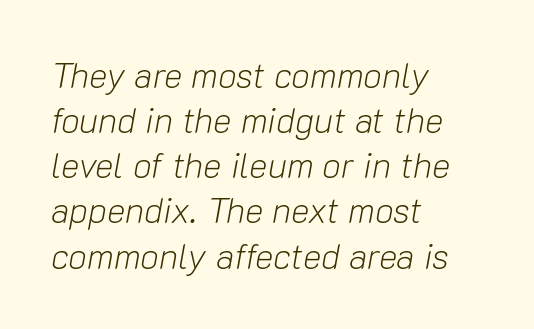
{"italic": "yes", "lean": "right", "slant_degrees": 10, "bold": "no", "weight": "light", "width": "normal", "stroke_contrast": "low", "x_height": "medium", "monospaced": "no", "underline": "no", "align": "left", "line_spacing": "normal", "line_spacing_ratio": 1.29, "letter_spacing": "normal", "letter_spacing_em": 0.0, "glyph_px": 35}
